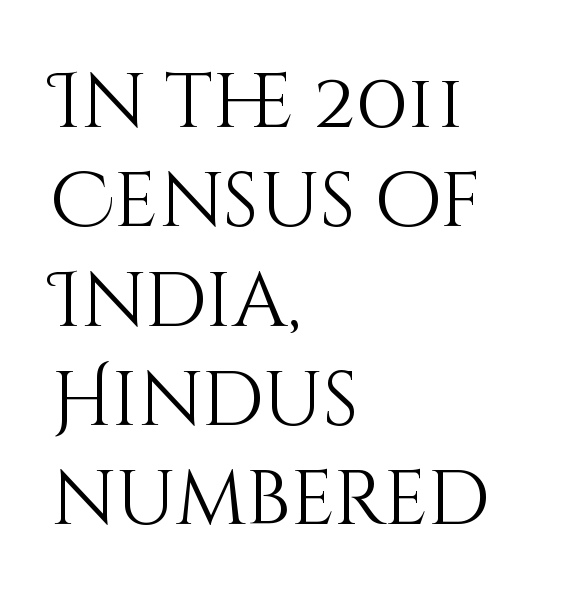
{"italic": "no", "bold": "no", "weight": "light", "width": "normal", "stroke_contrast": "medium", "x_height": "large", "monospaced": "no", "underline": "no", "align": "left", "line_spacing": "normal", "line_spacing_ratio": 1.29, "letter_spacing": "normal", "letter_spacing_em": 0.0, "glyph_px": 77}
